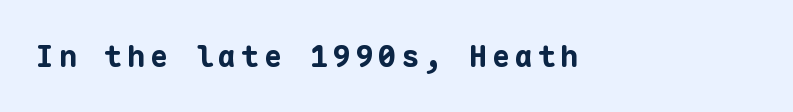
Observe the absence of serifs on each vertical stroke in this sample. Each row of text sits above clean, open space. Note the uniform advance width — an 'i' takes as much space as an 'm'. No italicization has been applied; the sample stays upright.
